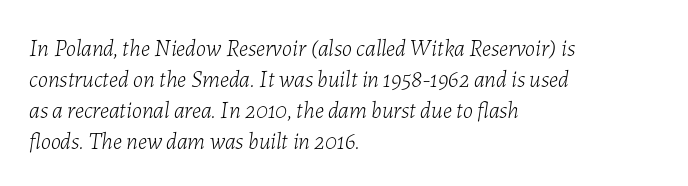
Q: Is the text bold? A: No.
Q: Is the text italic (slanted)? A: Yes, it leans right by about 7 degrees.
Q: Is the text underlined? A: No.
Q: How is the paragraph aligned? A: Left-aligned.
Q: Is the spacing between letters normal or unusually wide? A: Normal.
Q: Is the spacing between lines tight, normal or loose? A: Normal.
